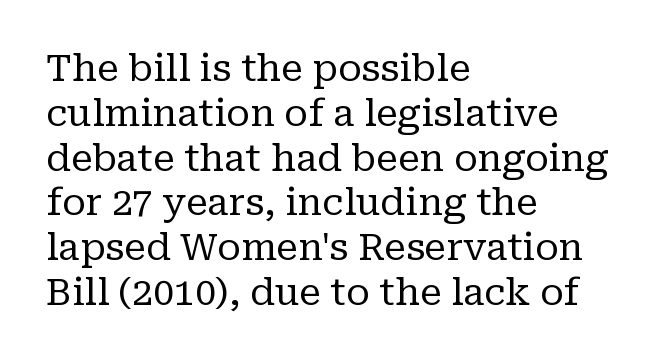
Q: Is the text bold? A: No.
Q: Is the text italic (slanted)? A: No, it is upright.
Q: Is the typeface a serif or a sans-serif typeface? A: Serif.
Q: Is the text underlined? A: No.
Q: How is the paragraph aligned? A: Left-aligned.
Q: Is the spacing between letters normal or unusually wide? A: Normal.
Q: Width (condensed, normal, or wide)? A: Normal.
Q: Stroke contrast? A: Low.
Q: x-height? A: Medium.
Q: Monospaced? A: No.
